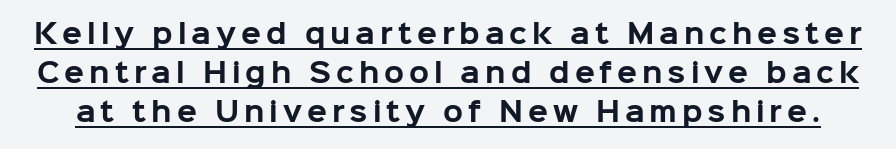
The image shows 26 px bold type, upright; set normal line spacing (1.5x), underlined.
